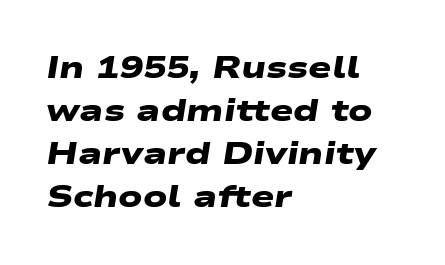
Whoever set this chose a conventional vertical rhythm. Think of a printed novel: that variable character pitch is what you see here. Font category for this specimen: sans-serif. The passage shown is not underscored anywhere. Each glyph is drawn with heavy, bold strokes.
